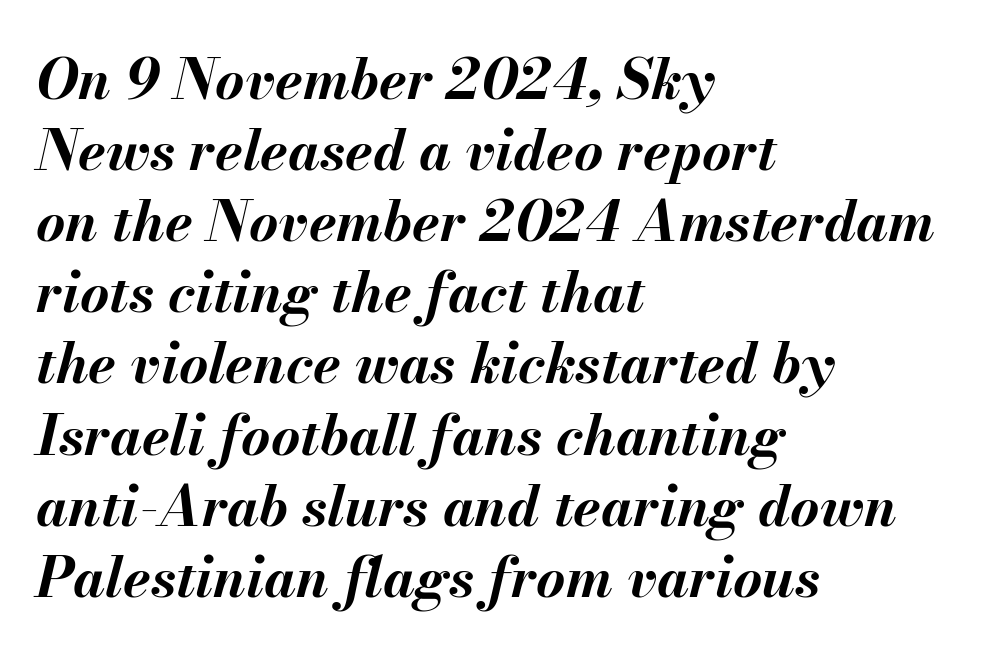
Tall strokes in this sample are angled rather than plumb. Glyph-to-glyph distance matches everyday printed text. Left-aligned paragraph, ragged on the right. Typographic density is high because the face is bold. Each new line begins a customary step beneath the previous one.
